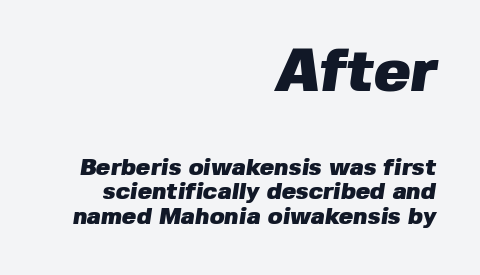
Which chunk is bigger? The first one — the top block dwarfs the bottom. The zone under the glyphs is completely vacant. Between one letter and the next there's only the usual sliver of space. This sample has the flowing, uneven cadence of proportional lettering. This rendering uses right alignment, leaving the left contour irregular. A full-strength bold gives these letters their thick strokes.
